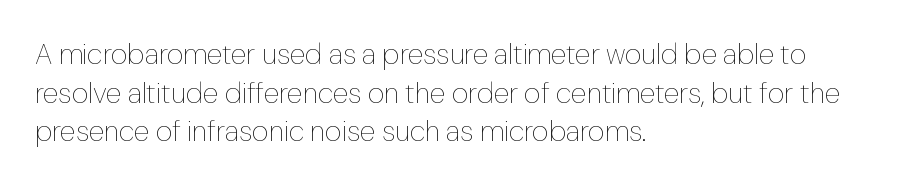
Q: Is the text bold? A: No.
Q: Is the text italic (slanted)? A: No, it is upright.
Q: Is the text underlined? A: No.
Q: How is the paragraph aligned? A: Left-aligned.
Q: Is the spacing between letters normal or unusually wide? A: Normal.
Q: Is the spacing between lines tight, normal or loose? A: Normal.
Q: Width (condensed, normal, or wide)? A: Normal.
Q: Stroke contrast? A: Low.
Q: x-height? A: Medium.
Q: Monospaced? A: No.
